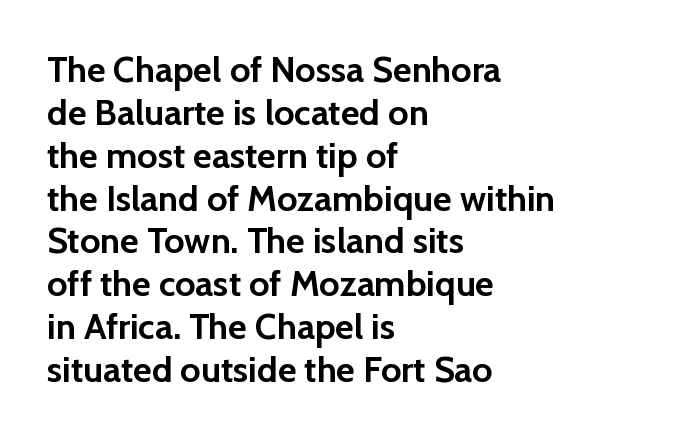
Beneath every word, the page is bare. Plenty of ink on the page — the face is bold. Here the glyphs are tracked normally, forming tight word shapes. The text was rendered using a sans face with plain stroke endings. Tall strokes in this sample are plumb rather than angled.
